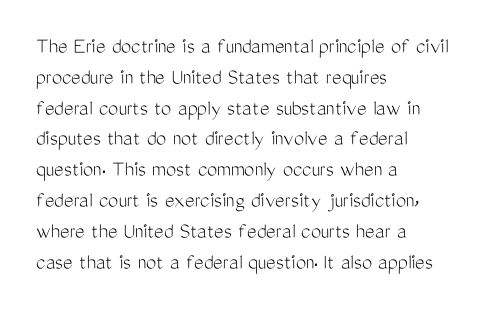
Q: Is the text bold? A: No.
Q: Is the text italic (slanted)? A: No, it is upright.
Q: Is the text underlined? A: No.
Q: How is the paragraph aligned? A: Left-aligned.
Q: Is the spacing between letters normal or unusually wide? A: Normal.
Q: Is the spacing between lines tight, normal or loose? A: Normal.
